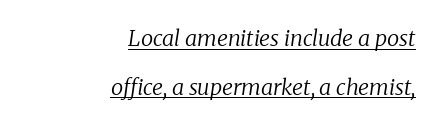
The image shows 22 px text type, italic (leaning right); set right-aligned, loose line spacing (2.21x), normal letter spacing, underlined.
